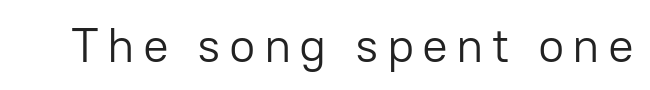
{"serif": "no", "italic": "no", "bold": "no", "weight": "light", "width": "normal", "stroke_contrast": "low", "x_height": "medium", "monospaced": "no", "underline": "no", "glyph_px": 48}
